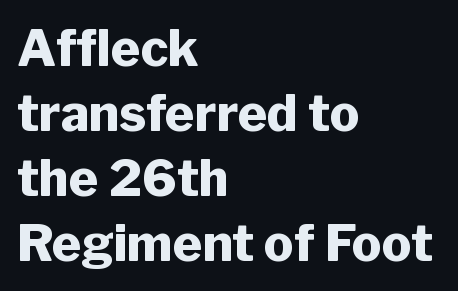
The image shows 50 px heavy sans-serif type, upright; set left-aligned, normal line spacing (1.3x), normal letter spacing, not underlined; low stroke contrast and a medium x-height.
